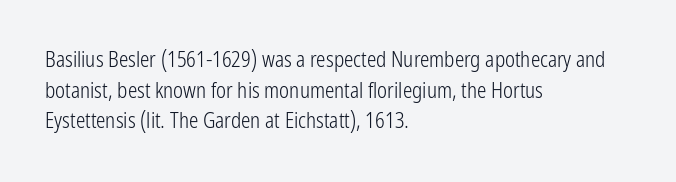
The image shows 21 px text type, upright; set left-aligned, normal line spacing (1.46x), normal letter spacing, not underlined.
